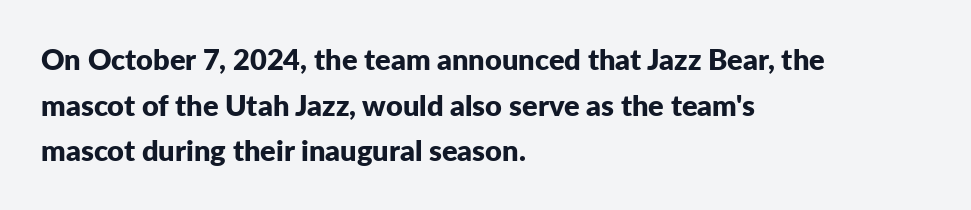
Q: Is the text bold? A: Yes.
Q: Is the text italic (slanted)? A: No, it is upright.
Q: Is the typeface a serif or a sans-serif typeface? A: Sans-serif.
Q: Is the text underlined? A: No.
Q: How is the paragraph aligned? A: Left-aligned.
Q: Is the spacing between letters normal or unusually wide? A: Normal.
Q: Is the spacing between lines tight, normal or loose? A: Normal.
Q: Width (condensed, normal, or wide)? A: Normal.
Q: Stroke contrast? A: Low.
Q: x-height? A: Medium.
Q: Monospaced? A: No.
